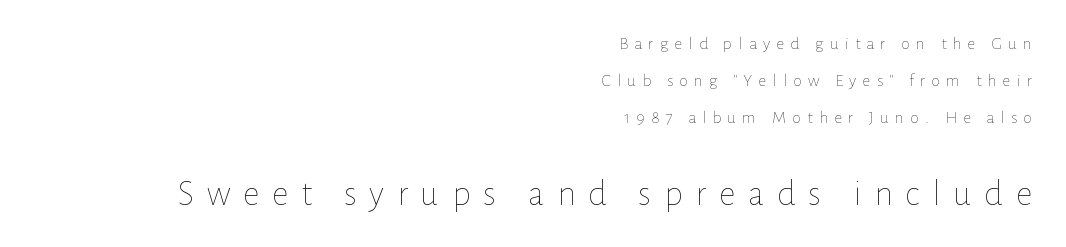
The image shows 37 px thin type, upright; set right-aligned, loose line spacing (2.06x), unusually wide letter spacing (+0.34 em), not underlined; the second (bottom) block is 2.06x larger; low stroke contrast and a medium x-height.
